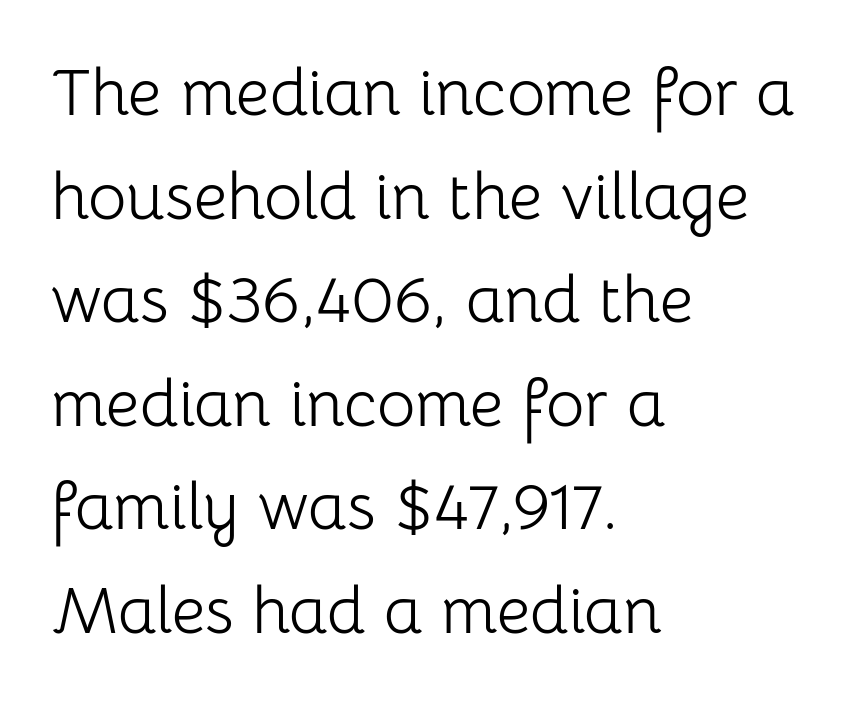
Q: Is the text bold? A: No.
Q: Is the text italic (slanted)? A: No, it is upright.
Q: Is the typeface a serif or a sans-serif typeface? A: Sans-serif.
Q: Is the text underlined? A: No.
Q: How is the paragraph aligned? A: Left-aligned.
Q: Is the spacing between letters normal or unusually wide? A: Normal.
Q: Is the spacing between lines tight, normal or loose? A: Normal.
Q: Width (condensed, normal, or wide)? A: Normal.
Q: Stroke contrast? A: Low.
Q: x-height? A: Medium.
Q: Monospaced? A: No.
